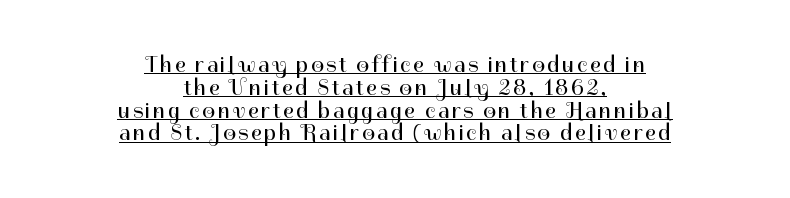
Q: Is the text bold? A: No.
Q: Is the text italic (slanted)? A: No, it is upright.
Q: Is the text underlined? A: Yes.
Q: How is the paragraph aligned? A: Centered.
Q: Is the spacing between lines tight, normal or loose? A: Tight.
